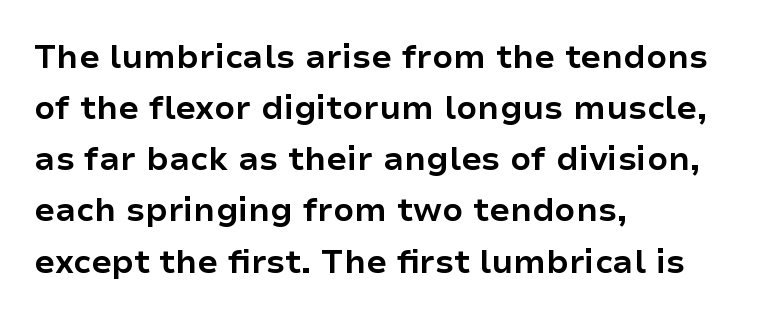
{"serif": "no", "italic": "no", "bold": "yes", "weight": "bold", "width": "normal", "stroke_contrast": "low", "x_height": "medium", "monospaced": "no", "underline": "no", "align": "left", "line_spacing": "normal", "line_spacing_ratio": 1.55, "letter_spacing": "normal", "letter_spacing_em": 0.0, "glyph_px": 33}
